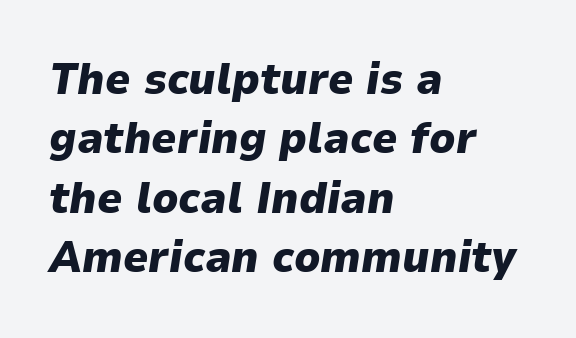
Short note: letters normally spaced. The designer left line spacing at the default. Honestly, there is no underline to notice here at all. The ragged edge is on the right, which tells us the setting is flush left. These lines are rendered in a variable-pitch font.
